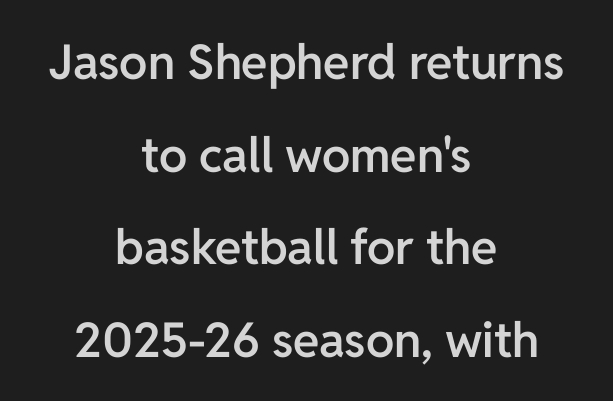
Q: Is the text bold? A: Semi-bold.
Q: Is the text italic (slanted)? A: No, it is upright.
Q: Is the typeface a serif or a sans-serif typeface? A: Sans-serif.
Q: Is the text underlined? A: No.
Q: How is the paragraph aligned? A: Centered.
Q: Is the spacing between letters normal or unusually wide? A: Normal.
Q: Is the spacing between lines tight, normal or loose? A: Loose.
Q: Width (condensed, normal, or wide)? A: Normal.
Q: Stroke contrast? A: Low.
Q: x-height? A: Medium.
Q: Monospaced? A: No.
